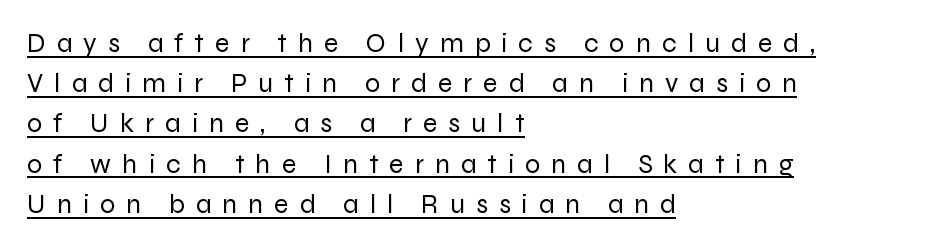
Q: Is the text bold? A: No.
Q: Is the text italic (slanted)? A: No, it is upright.
Q: Is the text underlined? A: Yes.
Q: How is the paragraph aligned? A: Left-aligned.
Q: Is the spacing between letters normal or unusually wide? A: Unusually wide.
Q: Is the spacing between lines tight, normal or loose? A: Normal.
